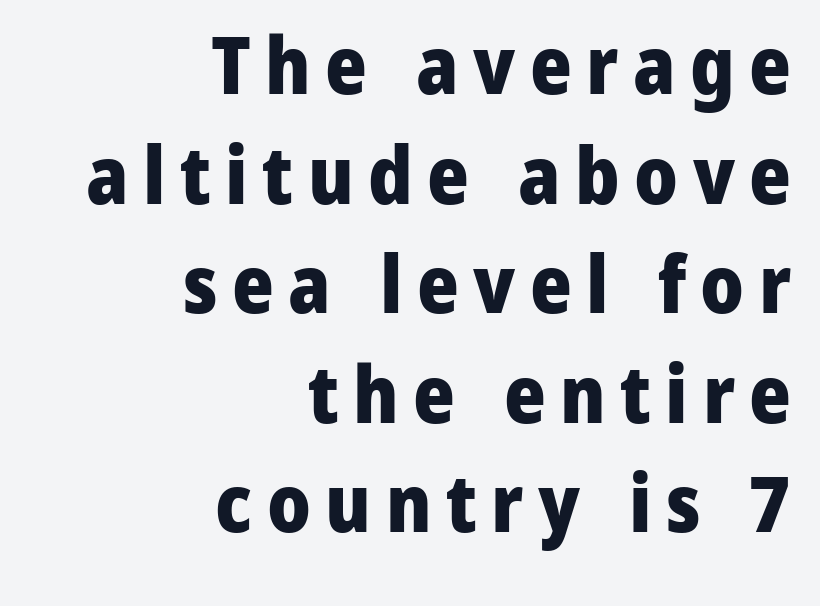
The glyphs in this specimen are sans serif. The face used here is proportionally spaced, like ordinary book or web type. When letters stand straight like this, we call the style roman or upright. Quick note: underline off.
